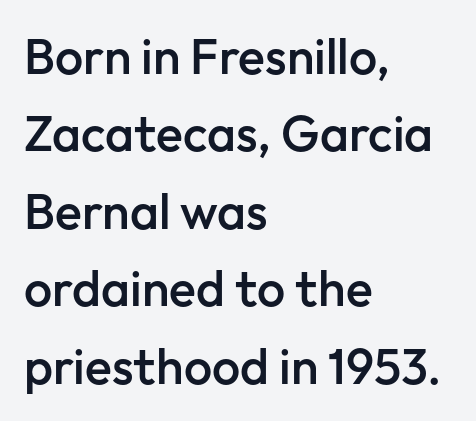
{"serif": "no", "italic": "no", "bold": "semi", "weight": "semibold", "width": "normal", "stroke_contrast": "low", "x_height": "medium", "monospaced": "no", "underline": "no", "align": "left", "line_spacing": "normal", "line_spacing_ratio": 1.55, "letter_spacing": "normal", "letter_spacing_em": 0.0, "glyph_px": 50}
